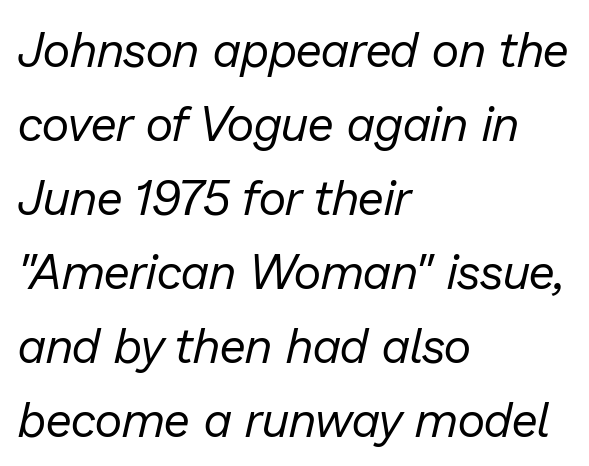
Q: Is the text bold? A: No.
Q: Is the text italic (slanted)? A: Yes, it leans right by about 13 degrees.
Q: Is the text underlined? A: No.
Q: How is the paragraph aligned? A: Left-aligned.
Q: Is the spacing between letters normal or unusually wide? A: Normal.
Q: Is the spacing between lines tight, normal or loose? A: Normal.
Q: Width (condensed, normal, or wide)? A: Normal.
Q: Stroke contrast? A: Low.
Q: x-height? A: Medium.
Q: Monospaced? A: No.
